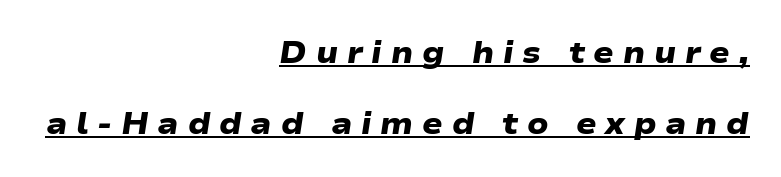
As a designer I'd log this as weight 700, bold. Varying glyph widths throughout — classic text-font behaviour. The typesetter chose a ragged-left arrangement here. Rows of type keep a wide berth in the vertical direction. The gaps between neighbouring characters are conspicuously large. Every word sits above its own underline.
